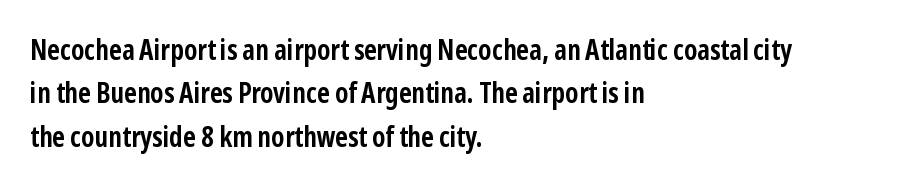
The ragged edge is on the right, which tells us the setting is flush left. Looks like regular typesetting: each glyph gets only the width it needs. Default kerning and tracking; the words read as compact shapes. This is roman type, the default non-slanted kind.
